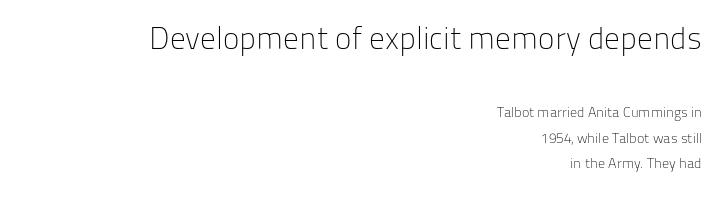
{"serif": "no", "italic": "no", "bold": "no", "weight": "light", "width": "normal", "stroke_contrast": "low", "x_height": "medium", "monospaced": "no", "underline": "no", "align": "right", "line_spacing_ratio": 1.82, "letter_spacing": "normal", "letter_spacing_em": 0.0, "larger_block": "first", "size_ratio": 2.21, "glyph_px": 31}
